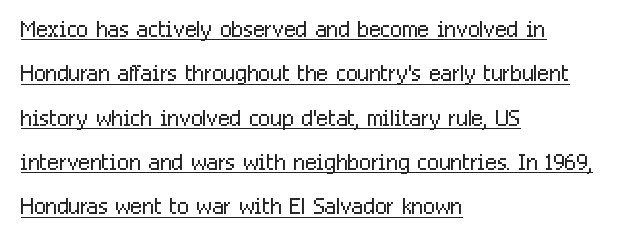
Q: Is the text bold? A: No.
Q: Is the text italic (slanted)? A: No, it is upright.
Q: Is the typeface a serif or a sans-serif typeface? A: Sans-serif.
Q: Is the text underlined? A: Yes.
Q: How is the paragraph aligned? A: Left-aligned.
Q: Is the spacing between letters normal or unusually wide? A: Normal.
Q: Is the spacing between lines tight, normal or loose? A: Normal.
Q: Width (condensed, normal, or wide)? A: Condensed.
Q: Stroke contrast? A: Low.
Q: x-height? A: Medium.
Q: Monospaced? A: No.
